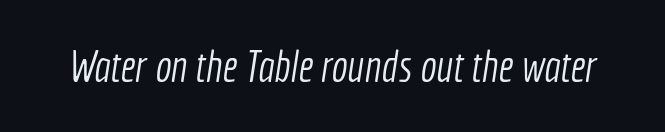
Grotesque or geometric, the face here clearly has no serifs. Bare-footed words on every line. The horizontal fit of the characters is conventional and even. Looks like regular typesetting: each glyph gets only the width it needs. This is not heavy type; no bold has been used.
